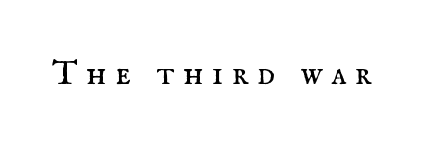
Q: Is the text bold? A: No.
Q: Is the text italic (slanted)? A: No, it is upright.
Q: Is the typeface a serif or a sans-serif typeface? A: Serif.
Q: Is the text underlined? A: No.
Q: Is the spacing between letters normal or unusually wide? A: Unusually wide.
Q: Width (condensed, normal, or wide)? A: Normal.
Q: Stroke contrast? A: Medium.
Q: x-height? A: Small.
Q: Monospaced? A: No.
